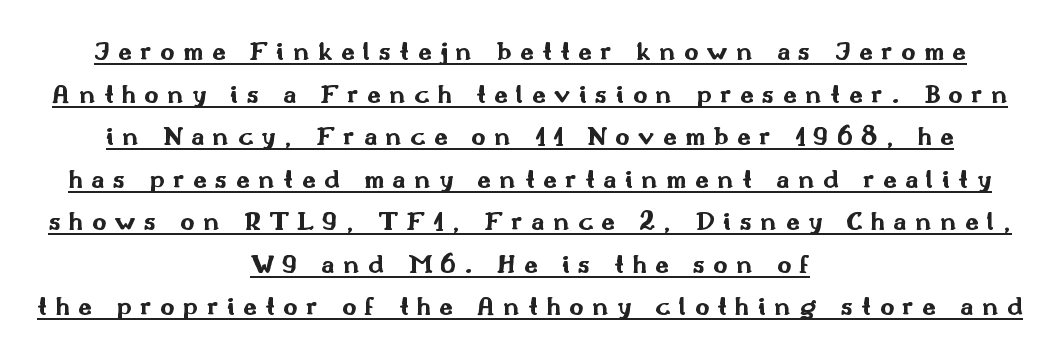
{"serif": "no", "italic": "no", "bold": "yes", "weight": "bold", "width": "wide", "stroke_contrast": "medium", "x_height": "small", "monospaced": "no", "underline": "yes", "align": "center", "line_spacing": "normal", "line_spacing_ratio": 1.52, "letter_spacing": "wide", "letter_spacing_em": 0.3, "glyph_px": 28}
